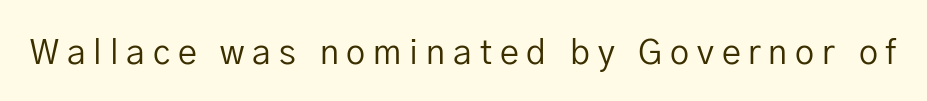
Q: Is the text bold? A: No.
Q: Is the text italic (slanted)? A: No, it is upright.
Q: Is the typeface a serif or a sans-serif typeface? A: Sans-serif.
Q: Is the text underlined? A: No.
Q: Is the spacing between letters normal or unusually wide? A: Unusually wide.
Q: Width (condensed, normal, or wide)? A: Normal.
Q: Stroke contrast? A: Low.
Q: x-height? A: Medium.
Q: Monospaced? A: No.
